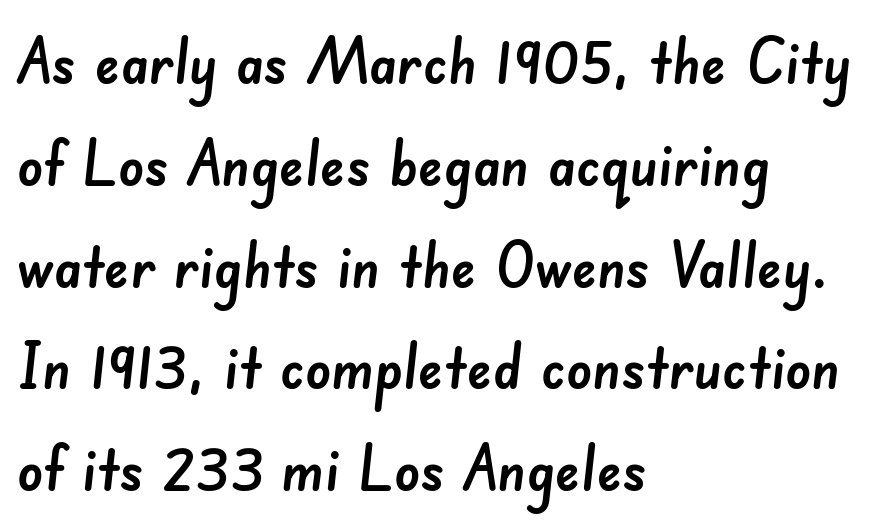
The image shows 64 px sans-serif type; set left-aligned, normal line spacing (1.59x), normal letter spacing, not underlined; low stroke contrast and a small x-height.
